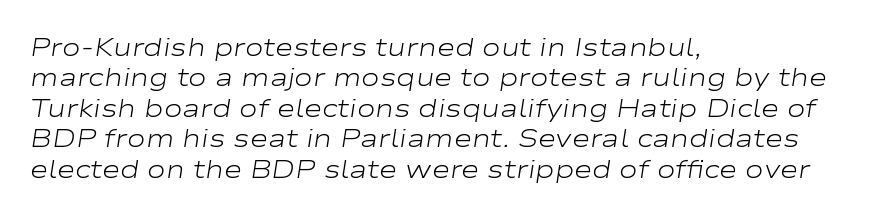
The image shows 25 px text type, italic (leaning right); set left-aligned, line spacing 1.22x, normal letter spacing, not underlined.
